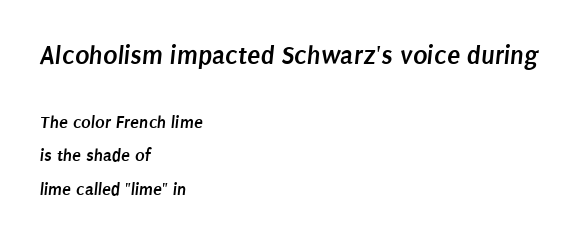
{"bold": "yes", "underline": "no", "align": "left", "line_spacing_ratio": 1.86, "letter_spacing": "normal", "letter_spacing_em": 0.0, "larger_block": "first", "size_ratio": 1.5, "glyph_px": 27}
